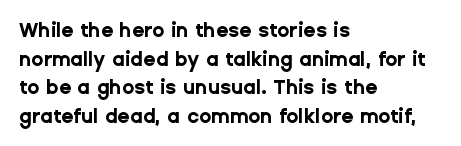
This sample uses an upright cut, with every glyph sitting square on the baseline. Only glyphs here, with clear space below each row. Visually the block forms a straight wall on the left and a jagged coastline on the right. Its strokes are broad and dark, the hallmark of bold type. This block has exactly the height ordinary leading produces. The passage shown has conventional tracking throughout.
